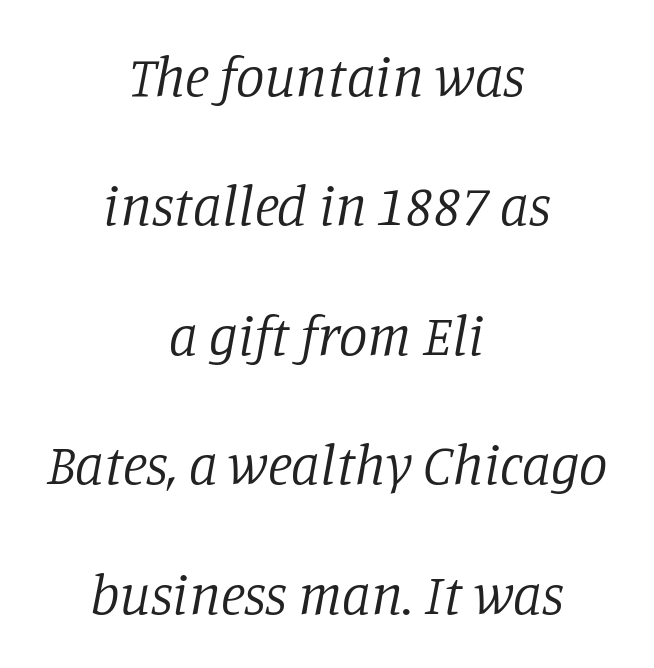
{"serif": "yes", "italic": "yes", "lean": "right", "slant_degrees": 11, "bold": "no", "weight": "regular", "width": "normal", "stroke_contrast": "low", "x_height": "large", "monospaced": "no", "underline": "no", "align": "center", "line_spacing": "loose", "line_spacing_ratio": 2.27, "letter_spacing": "normal", "letter_spacing_em": 0.0, "glyph_px": 57}
